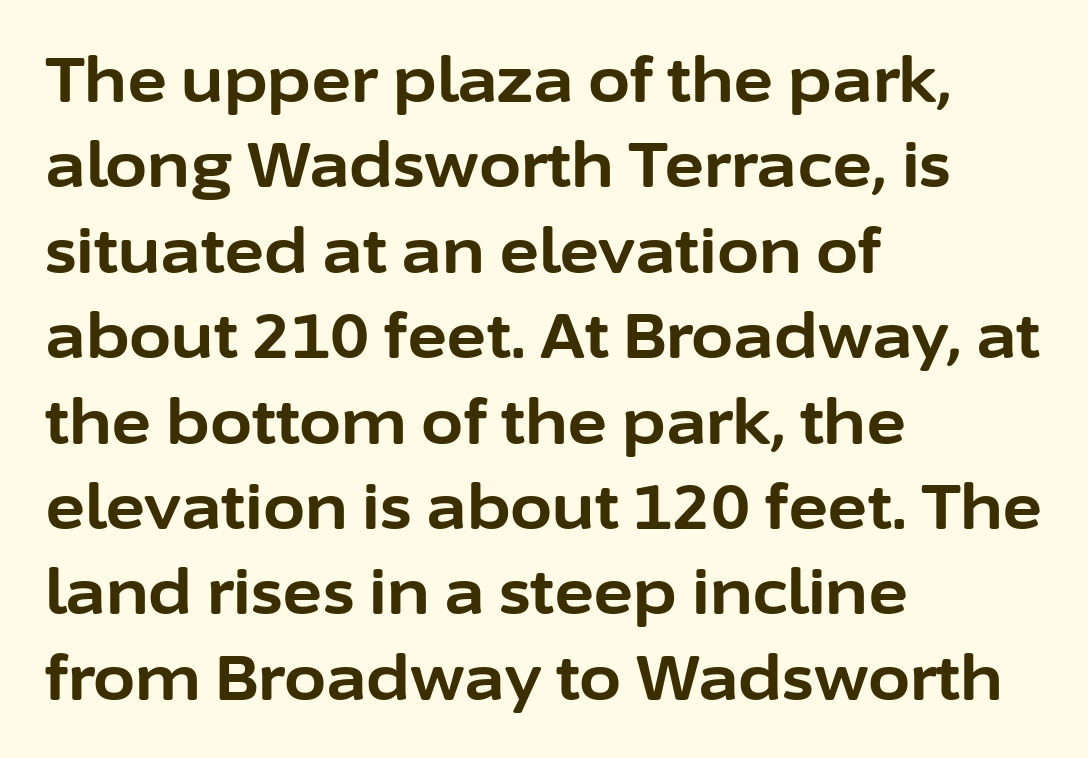
{"serif": "no", "italic": "no", "bold": "yes", "weight": "bold", "width": "normal", "stroke_contrast": "low", "x_height": "medium", "monospaced": "no", "underline": "no", "align": "left", "line_spacing": "normal", "line_spacing_ratio": 1.4, "letter_spacing": "normal", "letter_spacing_em": 0.0, "glyph_px": 61}
